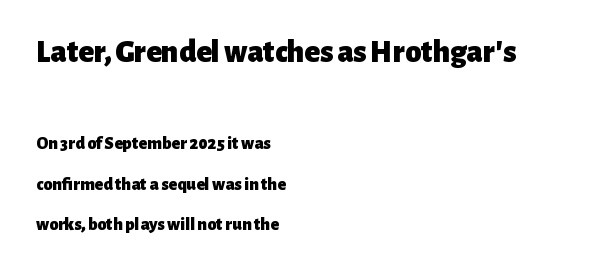
The image shows 32 px heavy sans-serif type, upright; set left-aligned, loose line spacing (2.26x), normal letter spacing, not underlined; the first (top) block is 1.78x larger; low stroke contrast and a medium x-height.
